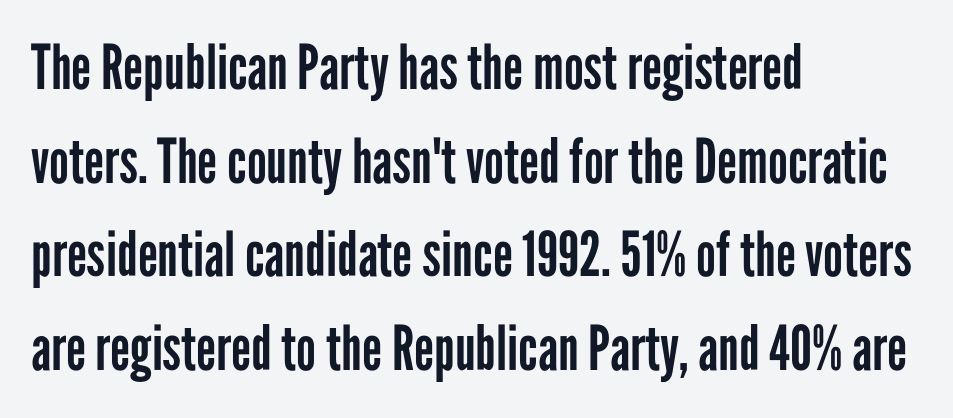
Q: Is the text bold? A: No.
Q: Is the text italic (slanted)? A: No, it is upright.
Q: Is the typeface a serif or a sans-serif typeface? A: Sans-serif.
Q: Is the text underlined? A: No.
Q: How is the paragraph aligned? A: Left-aligned.
Q: Is the spacing between letters normal or unusually wide? A: Normal.
Q: Is the spacing between lines tight, normal or loose? A: Normal.
Q: Width (condensed, normal, or wide)? A: Condensed.
Q: Stroke contrast? A: Low.
Q: x-height? A: Medium.
Q: Monospaced? A: No.
